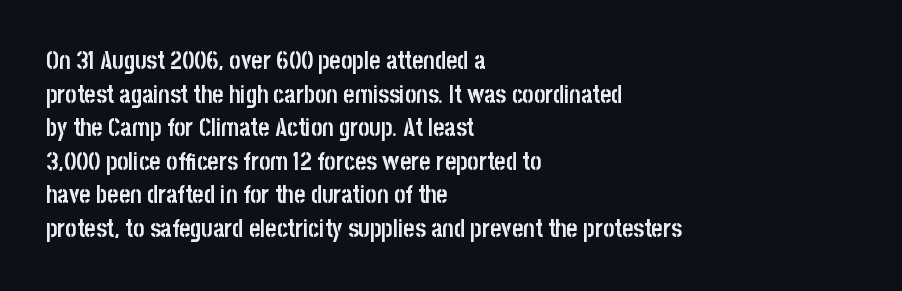
{"italic": "no", "bold": "yes", "underline": "no", "align": "left", "line_spacing": "normal", "line_spacing_ratio": 1.4, "letter_spacing": "normal", "letter_spacing_em": 0.0, "glyph_px": 24}
